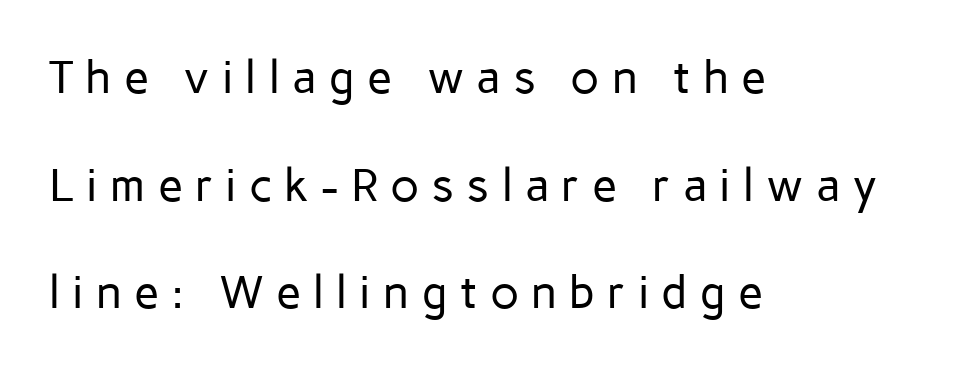
The image shows 46 px regular-weight sans-serif type, upright; set left-aligned, loose line spacing (2.34x), unusually wide letter spacing (+0.26 em), not underlined; low stroke contrast and a medium x-height.
